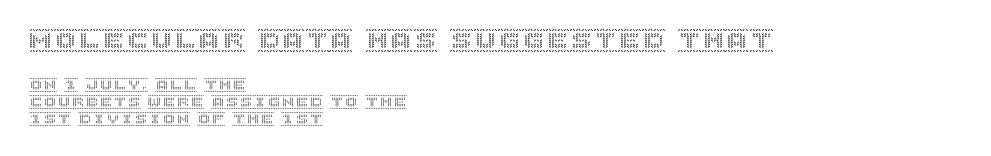
Q: Is the text italic (slanted)? A: No, it is upright.
Q: Is the text underlined? A: No.
Q: How is the paragraph aligned? A: Left-aligned.
Q: Is the spacing between letters normal or unusually wide? A: Normal.
Q: Which block of text is set in a larger size, the first (top) or the second (bottom)? A: The first (top) one.
